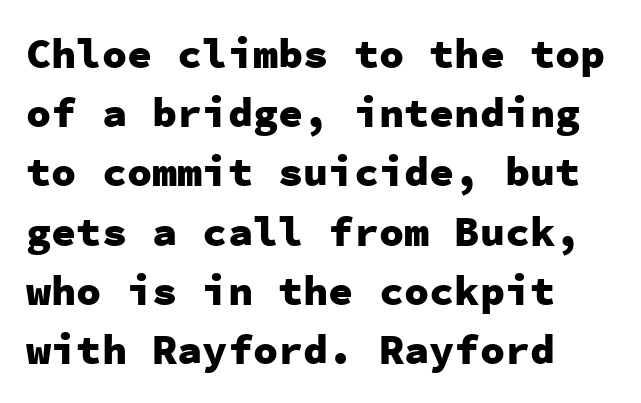
{"serif": "no", "italic": "no", "bold": "yes", "weight": "heavy", "width": "normal", "stroke_contrast": "low", "x_height": "medium", "monospaced": "yes", "underline": "no", "align": "left", "line_spacing": "normal", "line_spacing_ratio": 1.41, "letter_spacing": "normal", "letter_spacing_em": 0.0, "glyph_px": 42}
